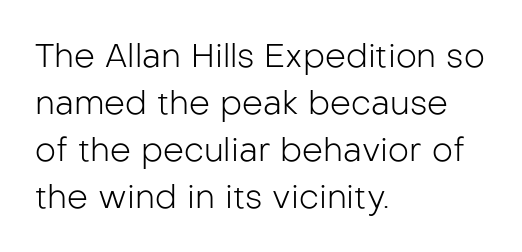
The image shows 33 px light sans-serif type, upright; set left-aligned, normal line spacing (1.42x), normal letter spacing, not underlined; low stroke contrast and a medium x-height.
